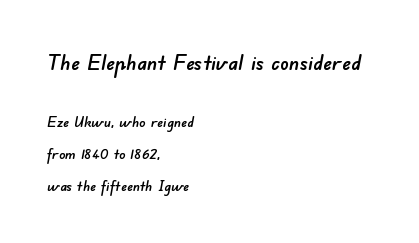
The initial chunk of copy outweighs the following chunk in type size. Honestly, the rows look like they've been pulled way apart. The rendering anchors every line to the left-hand side. The passage shown is not underscored anywhere. What stands out about the letter spacing? Nothing — it is the standard amount.
